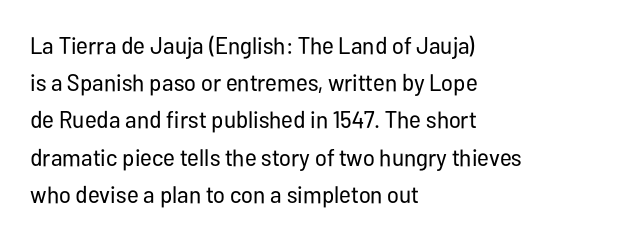
{"italic": "no", "bold": "no", "underline": "no", "align": "left", "line_spacing": "normal", "line_spacing_ratio": 1.55, "letter_spacing": "normal", "letter_spacing_em": 0.0, "glyph_px": 24}
